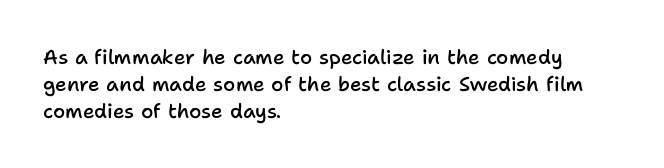
The image shows 20 px text type, upright; set left-aligned, normal line spacing (1.35x), normal letter spacing, not underlined.
